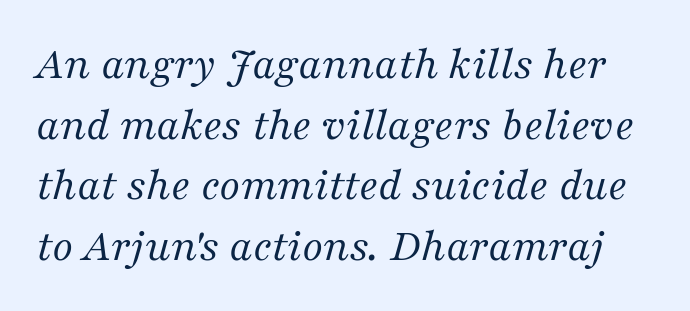
The image shows 47 px regular-weight serif type, italic (leaning right); set normal line spacing (1.29x), normal letter spacing, not underlined; medium stroke contrast and a medium x-height.
